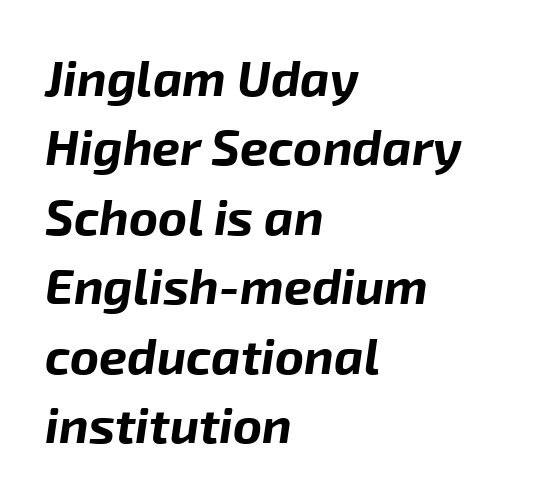
Q: Is the text bold? A: Yes.
Q: Is the text italic (slanted)? A: Yes, it leans right by about 8 degrees.
Q: Is the text underlined? A: No.
Q: How is the paragraph aligned? A: Left-aligned.
Q: Is the spacing between letters normal or unusually wide? A: Normal.
Q: Is the spacing between lines tight, normal or loose? A: Normal.
Q: Width (condensed, normal, or wide)? A: Normal.
Q: Stroke contrast? A: Low.
Q: x-height? A: Medium.
Q: Monospaced? A: No.
